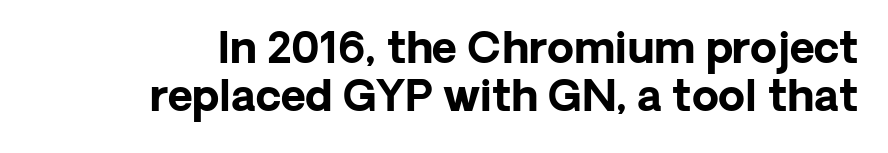
Compared with typical body copy, the letter spacing here is the same. Type without underlining. In terms of letterform style, serifs are entirely absent. Compared with an ordinary text face, these strokes are far heavier — a full bold.
